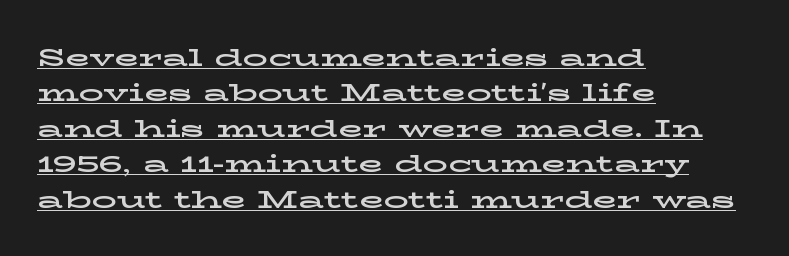
The glyphs are accompanied by a horizontal stroke just below them. Honestly, the letter spacing is just normal — you wouldn't notice it. If you drew a ruler down the left edge, every line would touch it. Posture: upright roman. Line spacing here is normal.
